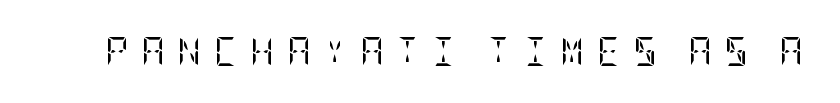
Caption: face not bold, strokes unweighted. Loose tracking; the words dissolve into strings of separated letters. Posture: straight, roman, zero tilt. To sum up the face: it has serifs. Has an underline been added? It has not.
